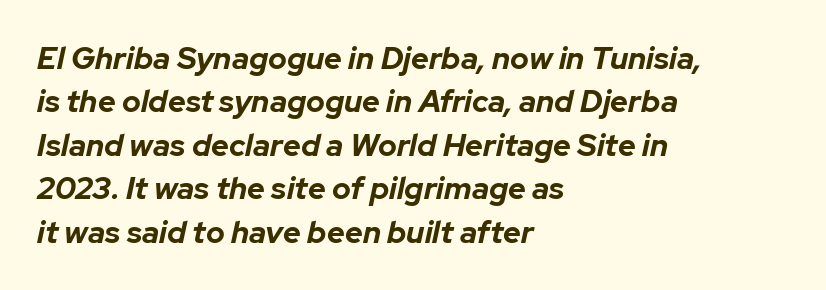
{"italic": "yes", "lean": "right", "slant_degrees": 12, "bold": "yes", "weight": "bold", "width": "normal", "stroke_contrast": "low", "x_height": "medium", "monospaced": "no", "underline": "no", "align": "left", "line_spacing": "normal", "line_spacing_ratio": 1.4, "letter_spacing": "normal", "letter_spacing_em": 0.0, "glyph_px": 31}
